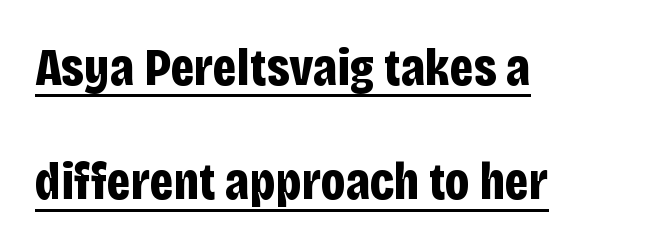
Is this a sans? Yes — the strokes have no serifs. This rendering leaves character spacing at its baseline value. Decoration check: the copy is underlined. If you drew a line through each stem, it would be perfectly vertical.
